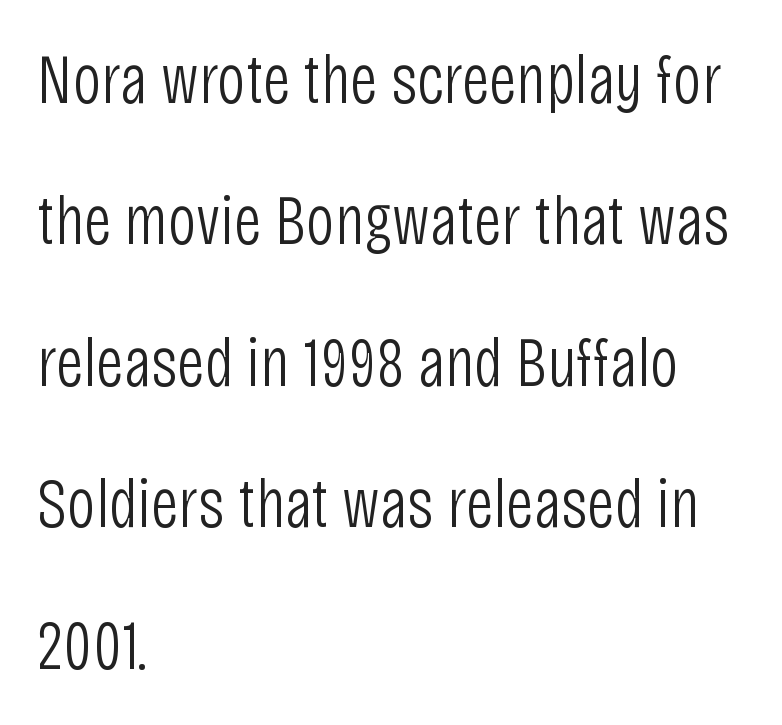
Q: Is the text bold? A: No.
Q: Is the text italic (slanted)? A: No, it is upright.
Q: Is the typeface a serif or a sans-serif typeface? A: Sans-serif.
Q: Is the text underlined? A: No.
Q: How is the paragraph aligned? A: Left-aligned.
Q: Is the spacing between letters normal or unusually wide? A: Normal.
Q: Is the spacing between lines tight, normal or loose? A: Loose.
Q: Width (condensed, normal, or wide)? A: Condensed.
Q: Stroke contrast? A: Low.
Q: x-height? A: Large.
Q: Monospaced? A: No.
